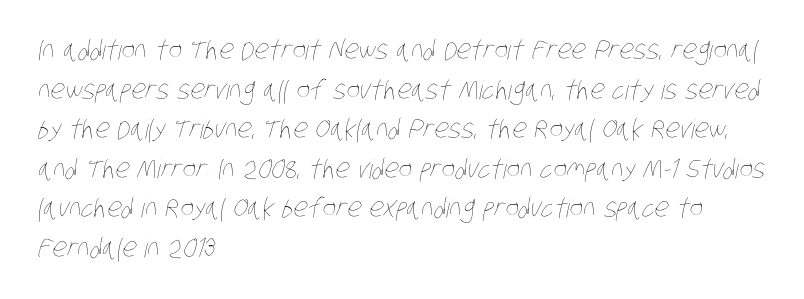
Q: Is the text bold? A: No.
Q: Is the text underlined? A: No.
Q: How is the paragraph aligned? A: Left-aligned.
Q: Is the spacing between letters normal or unusually wide? A: Normal.
Q: Is the spacing between lines tight, normal or loose? A: Normal.
